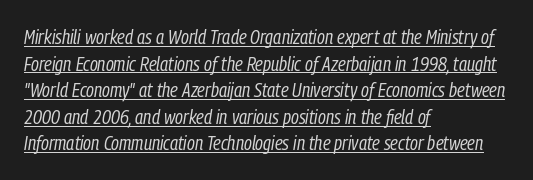
{"italic": "yes", "lean": "right", "slant_degrees": 9, "bold": "no", "underline": "yes", "align": "left", "line_spacing": "normal", "line_spacing_ratio": 1.33, "letter_spacing": "normal", "letter_spacing_em": 0.0, "glyph_px": 20}
